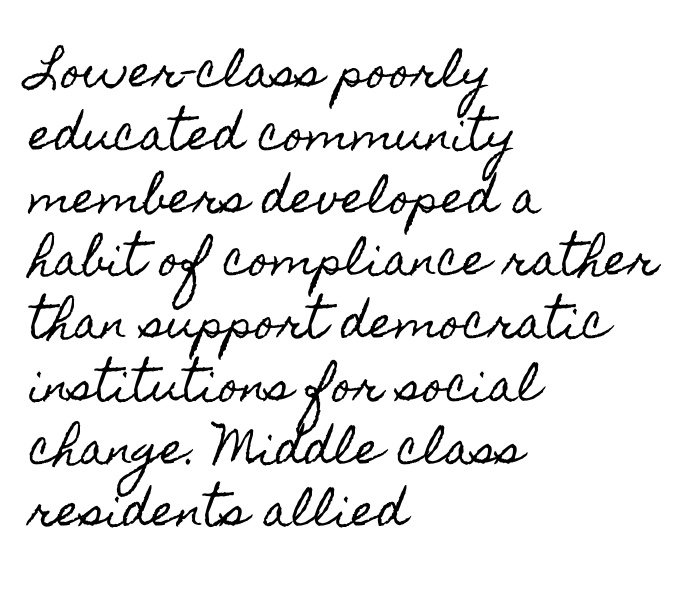
Q: Is the text italic (slanted)? A: Yes.
Q: Is the text underlined? A: No.
Q: How is the paragraph aligned? A: Left-aligned.
Q: Is the spacing between letters normal or unusually wide? A: Normal.
Q: Is the spacing between lines tight, normal or loose? A: Normal.
Q: Width (condensed, normal, or wide)? A: Condensed.
Q: x-height? A: Small.
Q: Monospaced? A: No.
